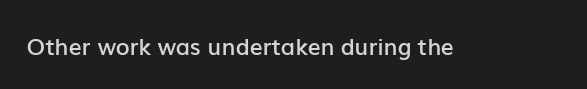
No extra tracking has been applied to these lines. The area under the type is left untouched. Weight: semibold (demi). If you drew a line through each stem, it would be perfectly vertical.
